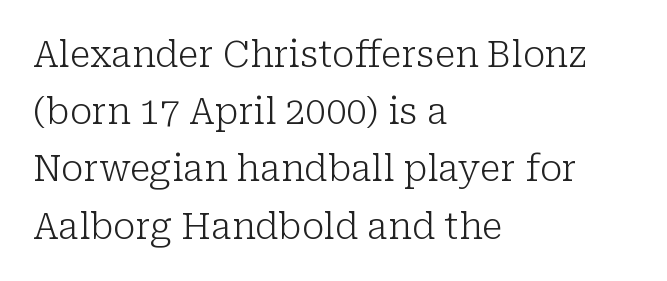
The image shows 36 px light serif type, upright; set left-aligned, normal line spacing (1.59x), normal letter spacing, not underlined; low stroke contrast and a medium x-height.
